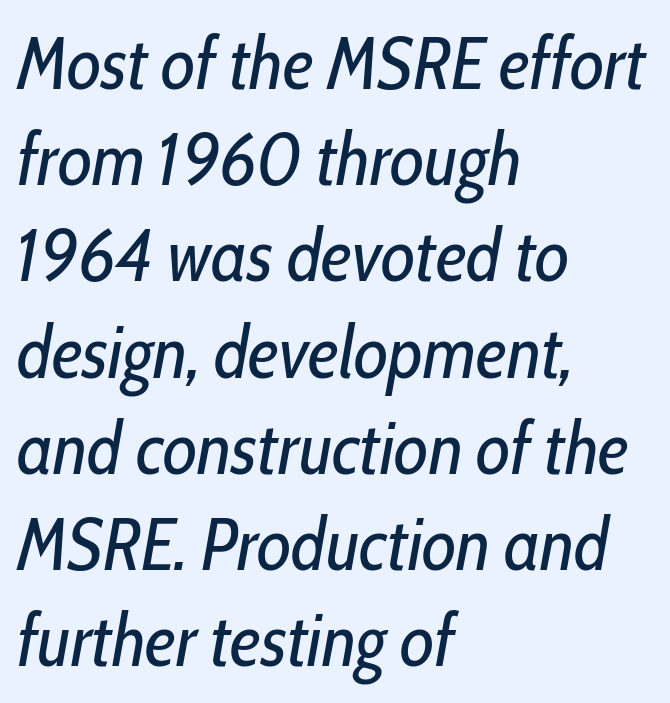
{"italic": "yes", "lean": "right", "slant_degrees": 10, "bold": "no", "weight": "regular", "width": "condensed", "stroke_contrast": "low", "x_height": "medium", "monospaced": "no", "underline": "no", "align": "left", "line_spacing": "normal", "line_spacing_ratio": 1.3, "letter_spacing": "normal", "letter_spacing_em": 0.0, "glyph_px": 74}
